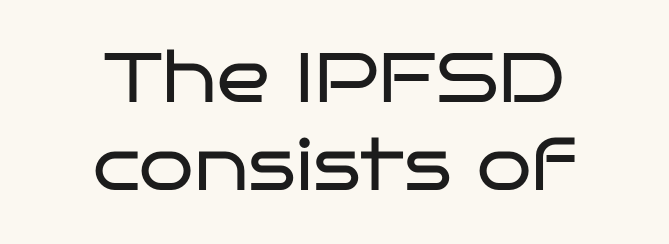
Every row of glyphs is offset so its center matches the block's center. A typesetter would call this proportional, since set widths differ per character. Counters stay open thanks to moderate or lighter strokes. Posture: vertical.
